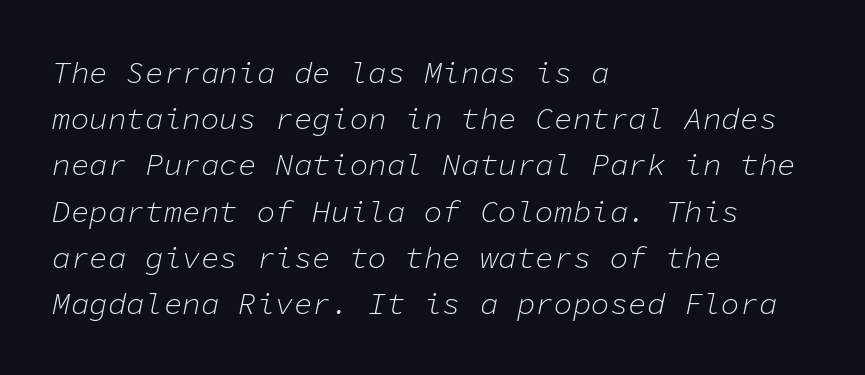
{"italic": "yes", "lean": "right", "slant_degrees": 11, "bold": "no", "weight": "light", "width": "normal", "stroke_contrast": "low", "x_height": "medium", "monospaced": "yes", "underline": "no", "align": "left", "line_spacing": "normal", "line_spacing_ratio": 1.49, "letter_spacing": "normal", "letter_spacing_em": 0.0, "glyph_px": 31}
